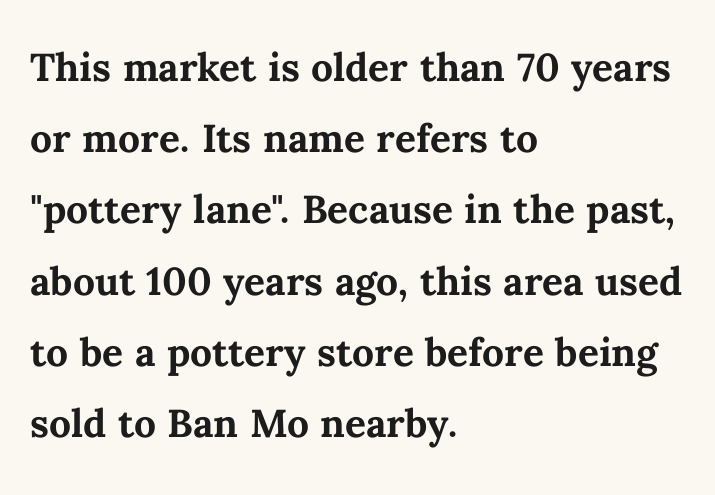
{"italic": "no", "bold": "yes", "weight": "semibold", "width": "normal", "stroke_contrast": "medium", "x_height": "medium", "monospaced": "no", "underline": "no", "align": "left", "line_spacing": "normal", "line_spacing_ratio": 1.37, "letter_spacing": "normal", "letter_spacing_em": 0.0, "glyph_px": 52}
